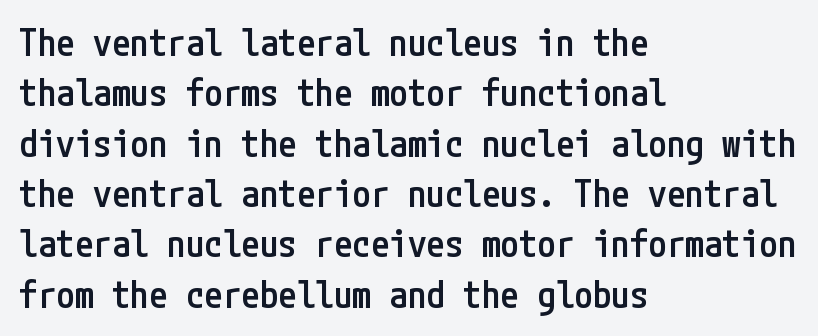
Q: Is the text bold? A: Semi-bold.
Q: Is the text italic (slanted)? A: No, it is upright.
Q: Is the typeface a serif or a sans-serif typeface? A: Sans-serif.
Q: Is the text underlined? A: No.
Q: How is the paragraph aligned? A: Left-aligned.
Q: Is the spacing between letters normal or unusually wide? A: Normal.
Q: Is the spacing between lines tight, normal or loose? A: Normal.
Q: Width (condensed, normal, or wide)? A: Condensed.
Q: Stroke contrast? A: Low.
Q: x-height? A: Medium.
